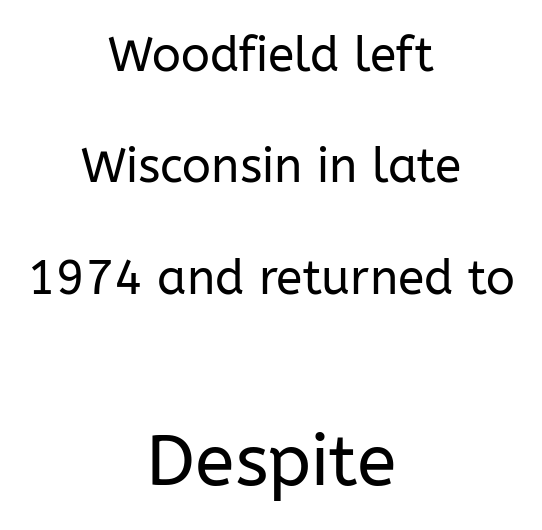
{"serif": "no", "italic": "no", "bold": "no", "weight": "regular", "width": "normal", "stroke_contrast": "low", "x_height": "medium", "monospaced": "no", "underline": "no", "align": "center", "line_spacing": "loose", "line_spacing_ratio": 2.32, "letter_spacing": "normal", "letter_spacing_em": 0.0, "larger_block": "second", "size_ratio": 1.5, "glyph_px": 72}
